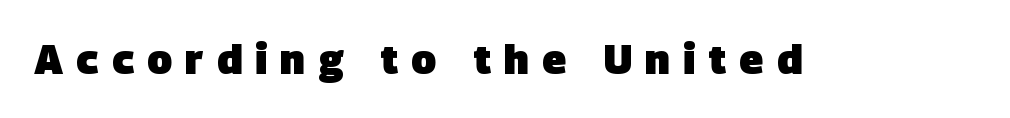
Q: Is the text bold? A: Yes.
Q: Is the typeface a serif or a sans-serif typeface? A: Sans-serif.
Q: Is the text underlined? A: No.
Q: Is the spacing between letters normal or unusually wide? A: Unusually wide.
Q: Width (condensed, normal, or wide)? A: Normal.
Q: Stroke contrast? A: Low.
Q: x-height? A: Large.
Q: Monospaced? A: No.
